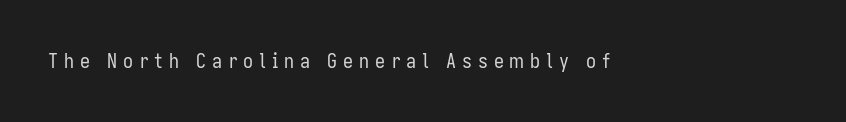
{"italic": "no", "bold": "no", "underline": "no", "align": "left", "letter_spacing": "wide", "letter_spacing_em": 0.29, "glyph_px": 20}
